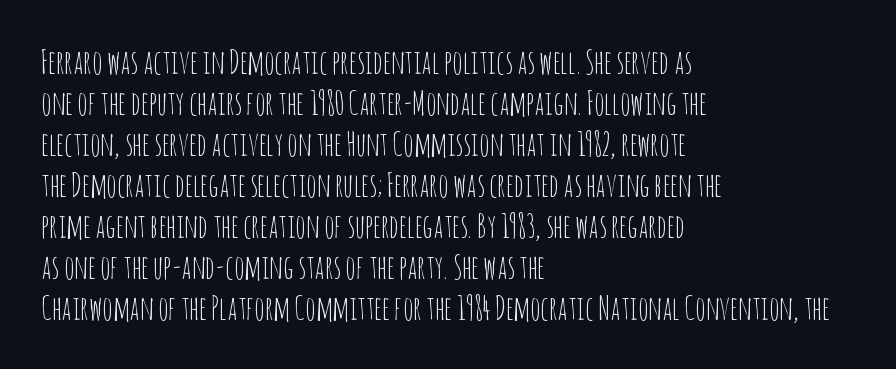
{"serif": "no", "italic": "no", "bold": "no", "weight": "thin", "width": "condensed", "stroke_contrast": "low", "x_height": "large", "monospaced": "no", "underline": "no", "align": "left", "line_spacing": "normal", "line_spacing_ratio": 1.28, "letter_spacing": "normal", "letter_spacing_em": 0.0, "glyph_px": 32}
